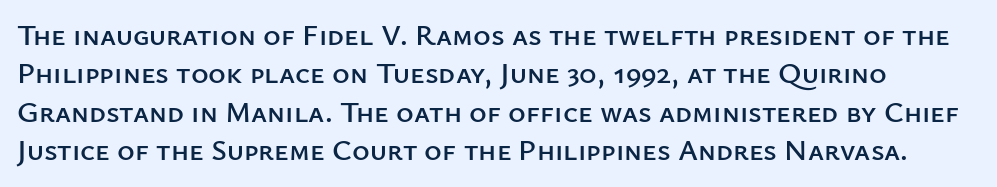
{"serif": "no", "italic": "no", "width": "normal", "stroke_contrast": "low", "x_height": "medium", "monospaced": "no", "underline": "no", "line_spacing": "normal", "line_spacing_ratio": 1.28, "letter_spacing": "normal", "letter_spacing_em": 0.0, "glyph_px": 30}
